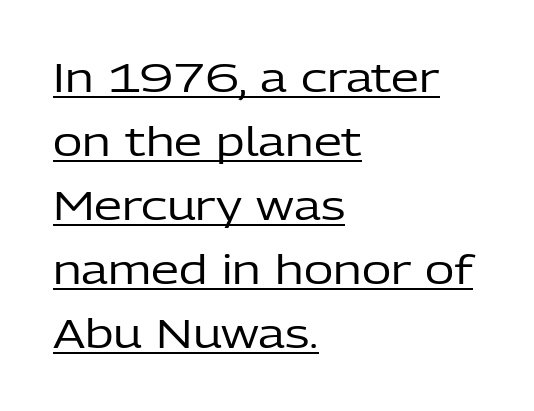
The image shows 40 px regular-weight sans-serif type, upright; set left-aligned, normal line spacing (1.6x), normal letter spacing, underlined; low stroke contrast and a medium x-height.
